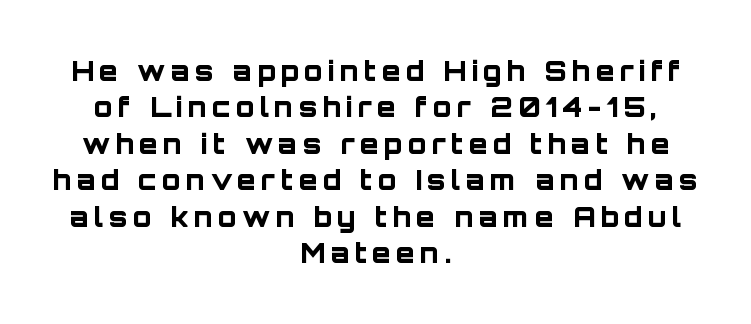
Every letter is thick-stroked: bold, no question. Tracking here is generous; glyphs stand well apart from one another. The rag falls on both sides of this text block equally. One glance says typical: line gaps are just what's usual. Anything drawn beneath the words? Only blank space.
